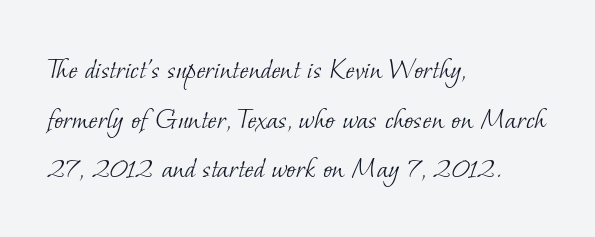
Q: Is the text bold? A: No.
Q: Is the typeface a serif or a sans-serif typeface? A: Serif.
Q: Is the text underlined? A: No.
Q: How is the paragraph aligned? A: Left-aligned.
Q: Is the spacing between letters normal or unusually wide? A: Normal.
Q: Is the spacing between lines tight, normal or loose? A: Normal.
Q: Width (condensed, normal, or wide)? A: Normal.
Q: Stroke contrast? A: Low.
Q: x-height? A: Small.
Q: Monospaced? A: No.
